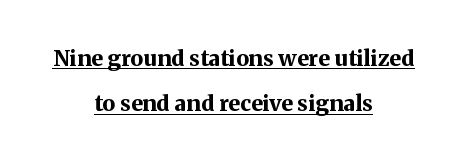
{"italic": "no", "bold": "yes", "underline": "yes", "align": "center", "line_spacing": "loose", "line_spacing_ratio": 2.06, "letter_spacing": "normal", "letter_spacing_em": 0.0, "glyph_px": 22}
